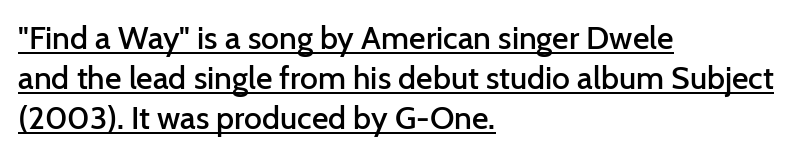
Q: Is the text bold? A: Semi-bold.
Q: Is the text italic (slanted)? A: No, it is upright.
Q: Is the typeface a serif or a sans-serif typeface? A: Sans-serif.
Q: Is the text underlined? A: Yes.
Q: How is the paragraph aligned? A: Left-aligned.
Q: Is the spacing between letters normal or unusually wide? A: Normal.
Q: Is the spacing between lines tight, normal or loose? A: Normal.
Q: Width (condensed, normal, or wide)? A: Normal.
Q: Stroke contrast? A: Low.
Q: x-height? A: Medium.
Q: Monospaced? A: No.
